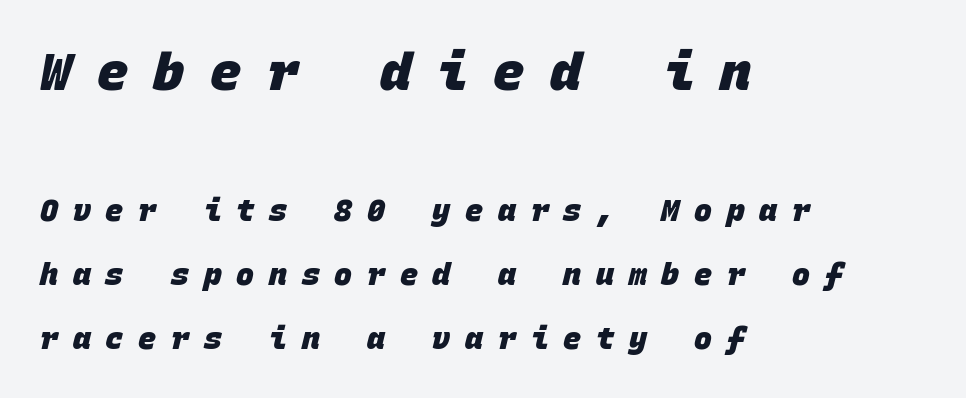
Q: Is the text bold? A: Yes.
Q: Is the typeface a serif or a sans-serif typeface? A: Sans-serif.
Q: Is the text underlined? A: No.
Q: How is the paragraph aligned? A: Left-aligned.
Q: Is the spacing between letters normal or unusually wide? A: Unusually wide.
Q: Is the spacing between lines tight, normal or loose? A: Loose.
Q: Which block of text is set in a larger size, the first (top) or the second (bottom)? A: The first (top) one.
Q: Width (condensed, normal, or wide)? A: Normal.
Q: Stroke contrast? A: Low.
Q: x-height? A: Large.
Q: Monospaced? A: Yes.
